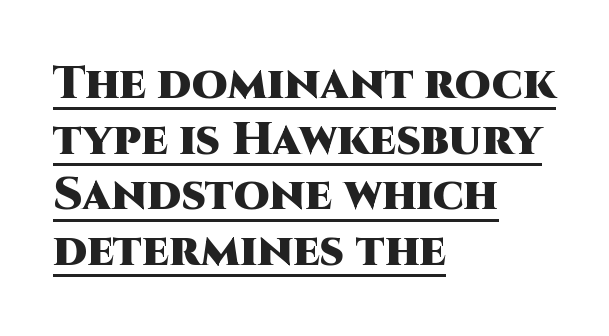
The image shows 46 px heavy sans-serif type, upright; set left-aligned, line spacing 1.21x, normal letter spacing, underlined; high stroke contrast and a large x-height.
